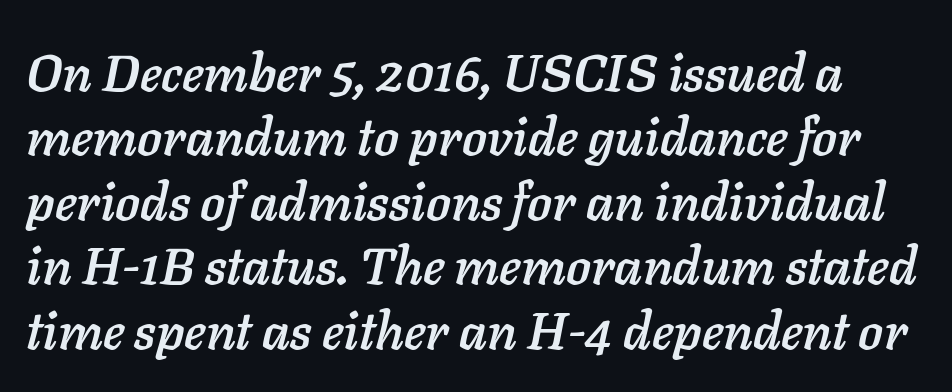
Q: Is the text italic (slanted)? A: Yes, it leans right by about 11 degrees.
Q: Is the text underlined? A: No.
Q: Is the spacing between letters normal or unusually wide? A: Normal.
Q: Width (condensed, normal, or wide)? A: Normal.
Q: Stroke contrast? A: Low.
Q: x-height? A: Medium.
Q: Monospaced? A: No.
